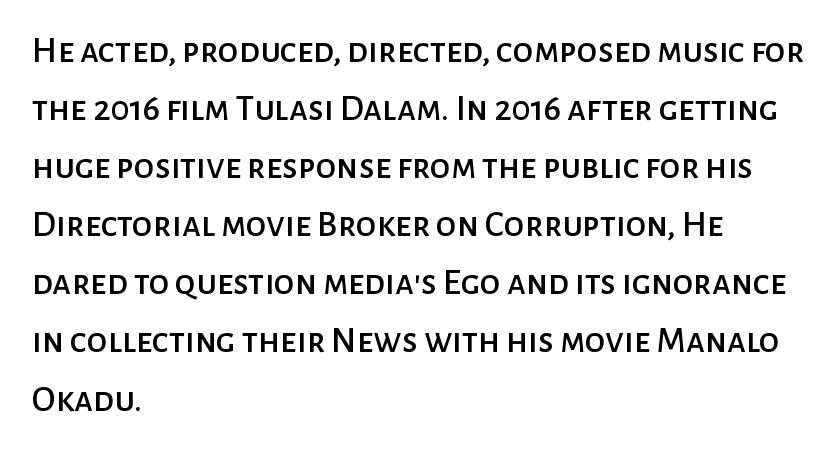
{"serif": "no", "italic": "no", "width": "normal", "stroke_contrast": "low", "x_height": "medium", "monospaced": "no", "underline": "no", "align": "left", "line_spacing": "normal", "line_spacing_ratio": 1.57, "letter_spacing": "normal", "letter_spacing_em": 0.0, "glyph_px": 37}
